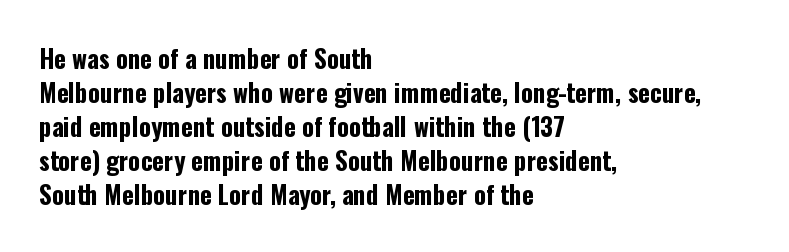
Q: Is the text bold? A: Yes.
Q: Is the text italic (slanted)? A: No, it is upright.
Q: Is the text underlined? A: No.
Q: How is the paragraph aligned? A: Left-aligned.
Q: Is the spacing between letters normal or unusually wide? A: Normal.
Q: Is the spacing between lines tight, normal or loose? A: Normal.
